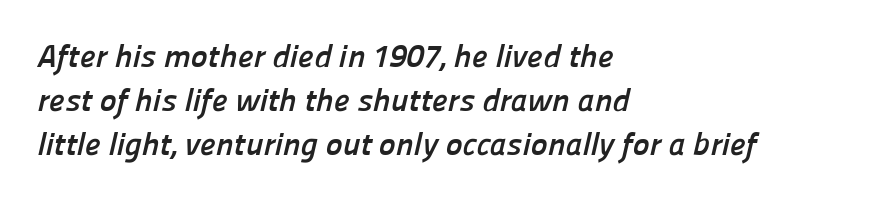
{"serif": "no", "bold": "yes", "weight": "semibold", "width": "normal", "stroke_contrast": "low", "x_height": "medium", "monospaced": "no", "underline": "no", "align": "left", "line_spacing": "normal", "line_spacing_ratio": 1.38, "letter_spacing": "normal", "letter_spacing_em": 0.0, "glyph_px": 32}
